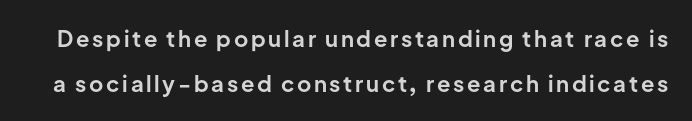
The image shows 22 px bold type, upright; set loose line spacing (2.04x), not underlined.
